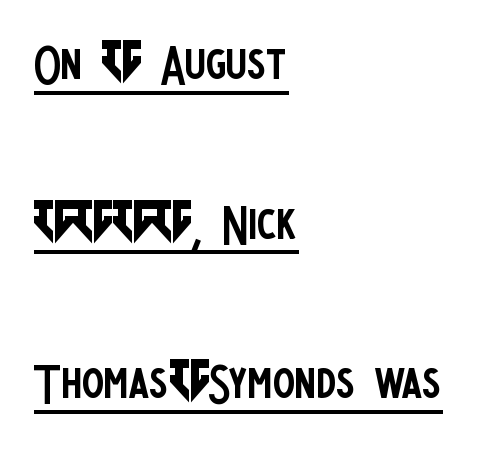
Q: Is the text bold? A: No.
Q: Is the text italic (slanted)? A: No, it is upright.
Q: Is the typeface a serif or a sans-serif typeface? A: Sans-serif.
Q: Is the text underlined? A: Yes.
Q: How is the paragraph aligned? A: Left-aligned.
Q: Is the spacing between letters normal or unusually wide? A: Normal.
Q: Is the spacing between lines tight, normal or loose? A: Loose.
Q: Width (condensed, normal, or wide)? A: Condensed.
Q: Stroke contrast? A: Low.
Q: x-height? A: Large.
Q: Monospaced? A: No.
